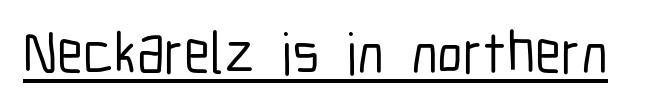
The image shows 59 px condensed sans-serif type, upright; set normal letter spacing, underlined; low stroke contrast and a medium x-height.
